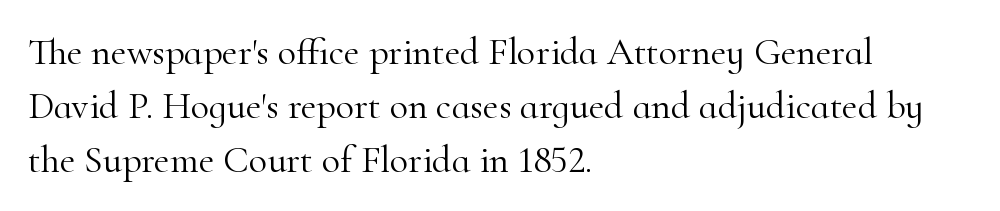
The image shows 38 px light serif type, upright; set left-aligned, normal line spacing (1.42x), normal letter spacing, not underlined; high stroke contrast and a small x-height.
